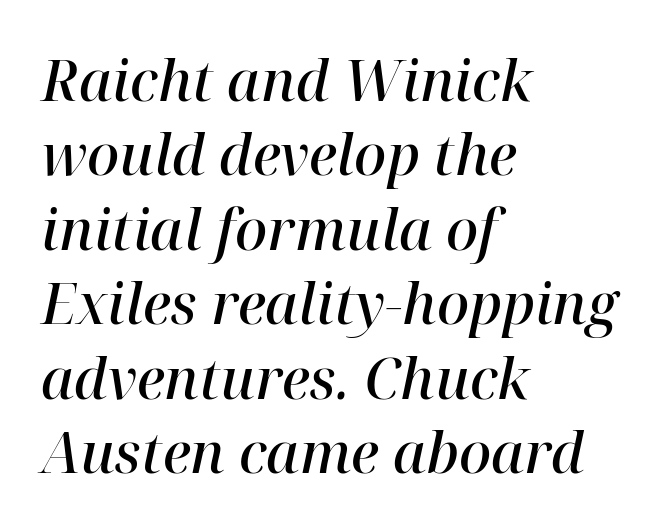
Q: Is the text bold? A: Semi-bold.
Q: Is the text italic (slanted)? A: Yes, it leans right by about 12 degrees.
Q: Is the typeface a serif or a sans-serif typeface? A: Serif.
Q: Is the text underlined? A: No.
Q: How is the paragraph aligned? A: Left-aligned.
Q: Is the spacing between letters normal or unusually wide? A: Normal.
Q: Is the spacing between lines tight, normal or loose? A: Normal.
Q: Width (condensed, normal, or wide)? A: Normal.
Q: Stroke contrast? A: High.
Q: x-height? A: Medium.
Q: Monospaced? A: No.
